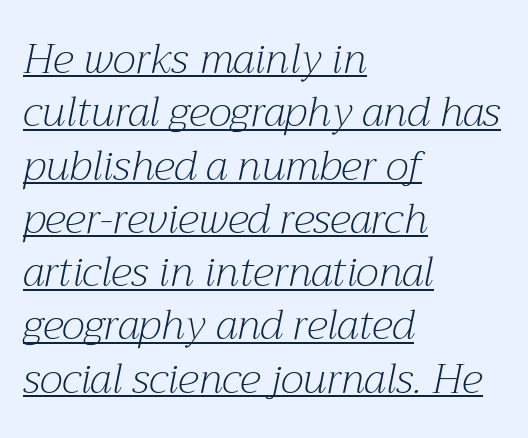
The image shows 41 px light serif type, italic (leaning right); set left-aligned, normal line spacing (1.3x), normal letter spacing, underlined; medium stroke contrast and a medium x-height.
